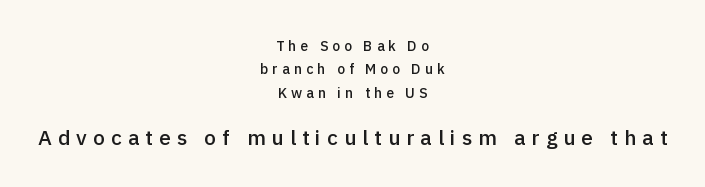
Q: Is the text bold? A: Semi-bold.
Q: Is the text italic (slanted)? A: No, it is upright.
Q: Is the text underlined? A: No.
Q: How is the paragraph aligned? A: Centered.
Q: Is the spacing between letters normal or unusually wide? A: Unusually wide.
Q: Is the spacing between lines tight, normal or loose? A: Normal.
Q: Which block of text is set in a larger size, the first (top) or the second (bottom)? A: The second (bottom) one.
